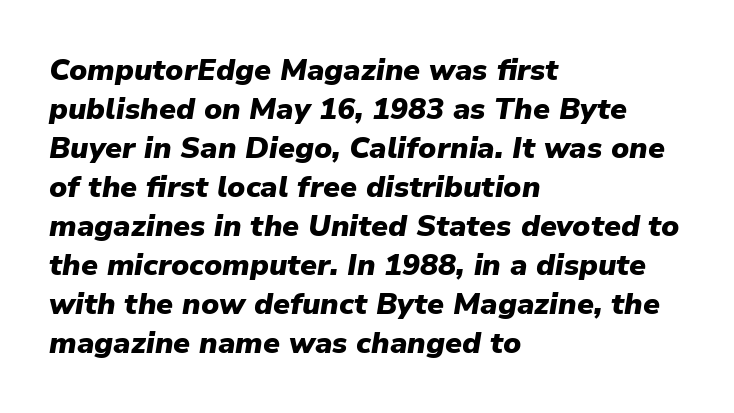
Q: Is the text bold? A: Yes.
Q: Is the text italic (slanted)? A: Yes, it leans right by about 9 degrees.
Q: Is the text underlined? A: No.
Q: How is the paragraph aligned? A: Left-aligned.
Q: Is the spacing between letters normal or unusually wide? A: Normal.
Q: Is the spacing between lines tight, normal or loose? A: Normal.
Q: Width (condensed, normal, or wide)? A: Normal.
Q: Stroke contrast? A: Low.
Q: x-height? A: Medium.
Q: Monospaced? A: No.
